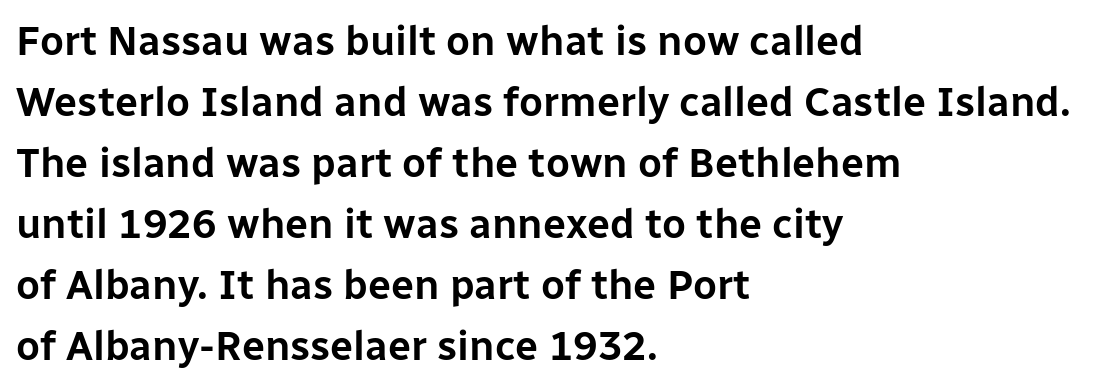
The image shows 41 px sans-serif type, upright; set left-aligned, normal line spacing (1.49x), normal letter spacing, not underlined; low stroke contrast and a medium x-height.
